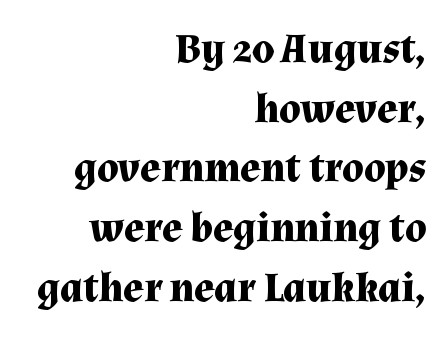
{"serif": "yes", "italic": "no", "bold": "yes", "weight": "bold", "width": "normal", "stroke_contrast": "medium", "x_height": "medium", "monospaced": "no", "underline": "no", "align": "right", "line_spacing": "normal", "line_spacing_ratio": 1.42, "letter_spacing": "normal", "letter_spacing_em": 0.0, "glyph_px": 42}
